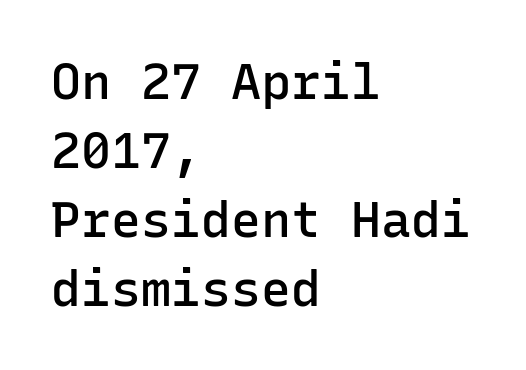
{"serif": "no", "italic": "no", "bold": "semi", "weight": "semibold", "width": "normal", "stroke_contrast": "low", "x_height": "medium", "monospaced": "yes", "underline": "no", "align": "left", "line_spacing": "normal", "line_spacing_ratio": 1.38, "letter_spacing": "normal", "letter_spacing_em": 0.0, "glyph_px": 50}
